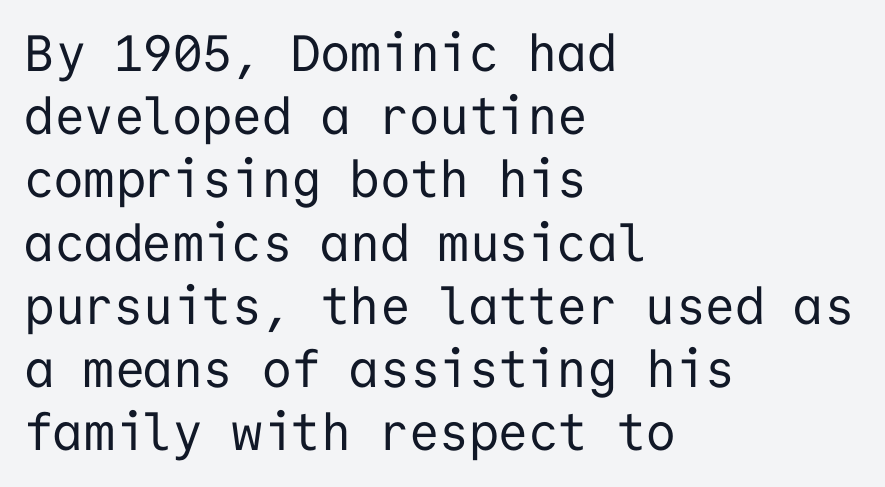
This is roman type, the default non-slanted kind. A typesetter would call this monospace, since all characters share one set width. Does the copy run flush right? No — it runs flush left. Observe the ordinary spacing: letters are neighbours, not strangers.
